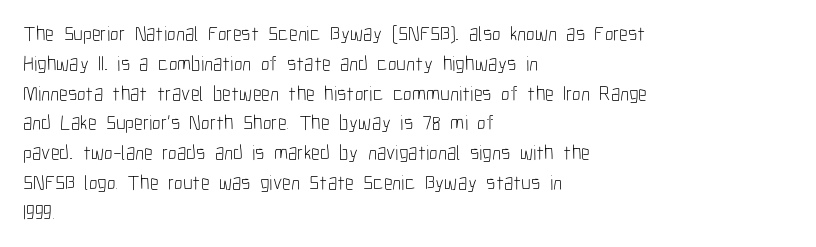
Q: Is the text bold? A: No.
Q: Is the text italic (slanted)? A: No, it is upright.
Q: Is the text underlined? A: No.
Q: How is the paragraph aligned? A: Left-aligned.
Q: Is the spacing between letters normal or unusually wide? A: Normal.
Q: Is the spacing between lines tight, normal or loose? A: Normal.
